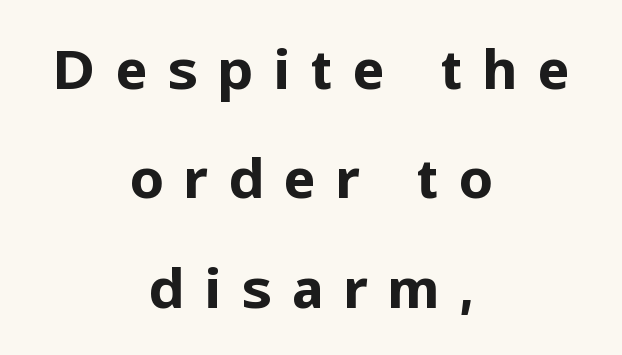
{"serif": "no", "italic": "no", "bold": "yes", "weight": "bold", "width": "normal", "stroke_contrast": "low", "x_height": "medium", "monospaced": "no", "underline": "no", "align": "center", "line_spacing": "loose", "line_spacing_ratio": 1.99, "letter_spacing": "wide", "letter_spacing_em": 0.35, "glyph_px": 55}
